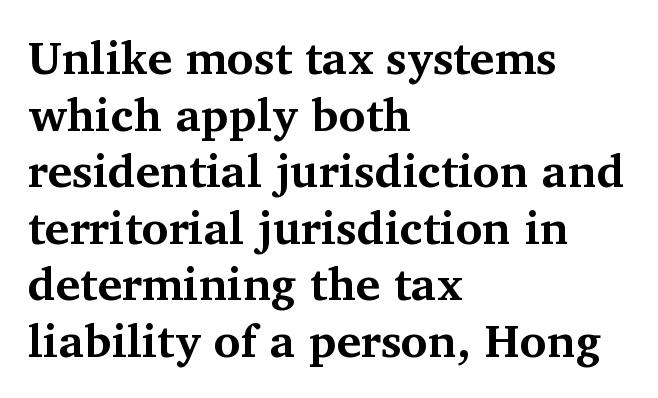
The image shows 46 px bold serif type, upright; set left-aligned, line spacing 1.23x, normal letter spacing, not underlined; medium stroke contrast and a medium x-height.
